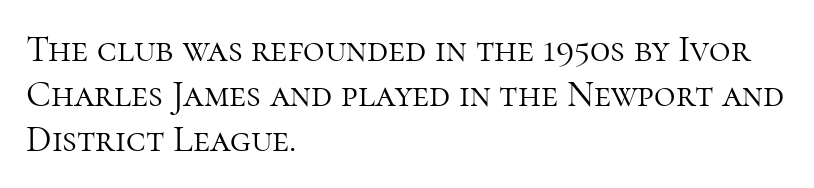
Stroke mass is kept to a normal reading level or below. Quick note: not italic, upright. You can tell from the footed stems that serif type was used. Between one letter and the next there's only the usual sliver of space. Unmarked baselines from the first word to the last. The face used here is proportionally spaced, like ordinary book or web type.
